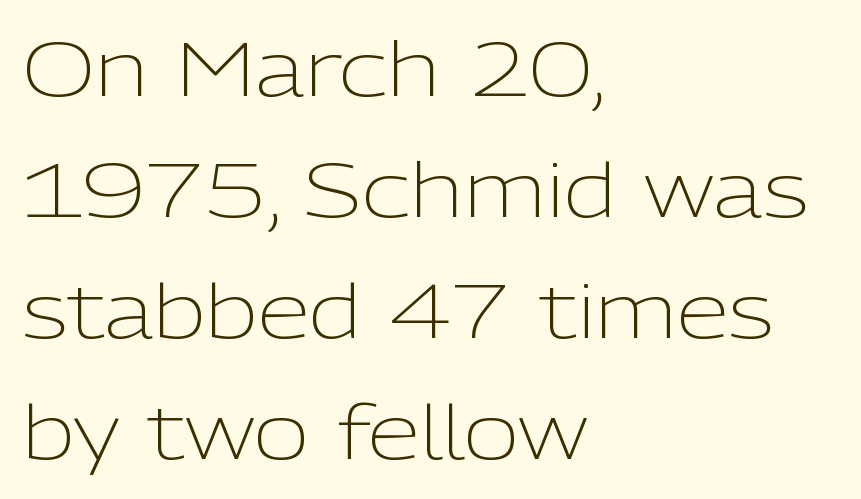
Where is the straight margin? On the left. Unbolded letterforms with no extra heft. Examine the stroke ends and you'll find no serifs. Any mark beneath the type? The region is blank.
